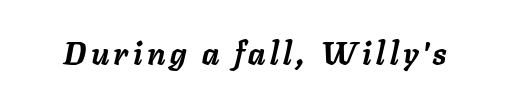
Q: Is the text bold? A: Yes.
Q: Is the text italic (slanted)? A: Yes, it leans right by about 11 degrees.
Q: Is the text underlined? A: No.
Q: Width (condensed, normal, or wide)? A: Normal.
Q: Stroke contrast? A: Low.
Q: x-height? A: Medium.
Q: Monospaced? A: No.
